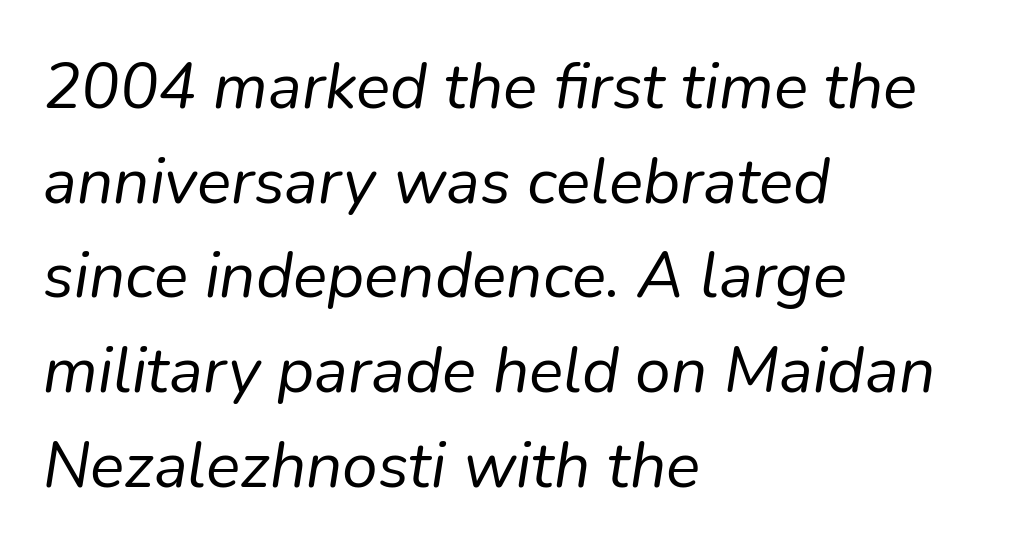
The image shows 64 px regular-weight type, italic (leaning right); set left-aligned, normal line spacing (1.48x), normal letter spacing, not underlined; low stroke contrast and a medium x-height.
